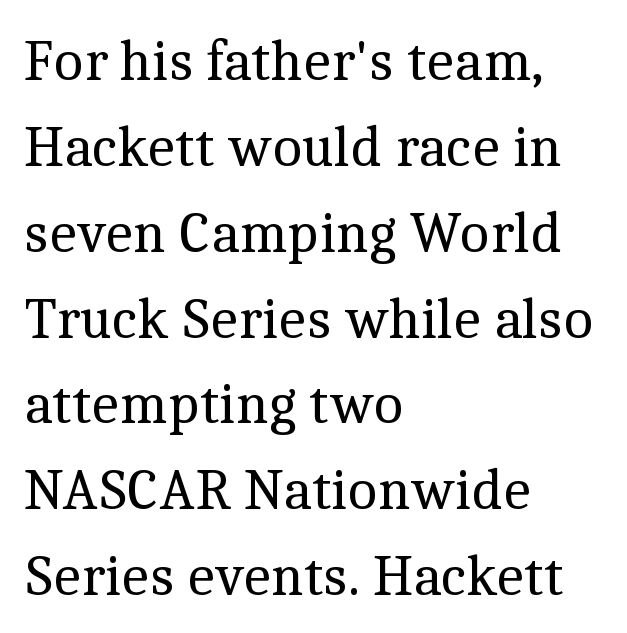
The space between consecutive lines is moderate. Tall strokes in this sample are plumb rather than angled. You could not count columns in this text — the font is proportionally spaced. The words here are not underlined.
